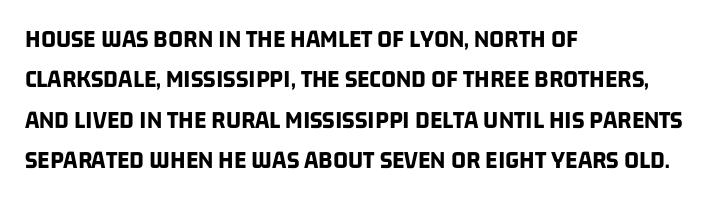
Plenty of ink on the page — the face is bold. Nobody drew a line under any word here. Horizontally, the lines are justified to the leading edge only. The rows are spaced the way most documents space them.
